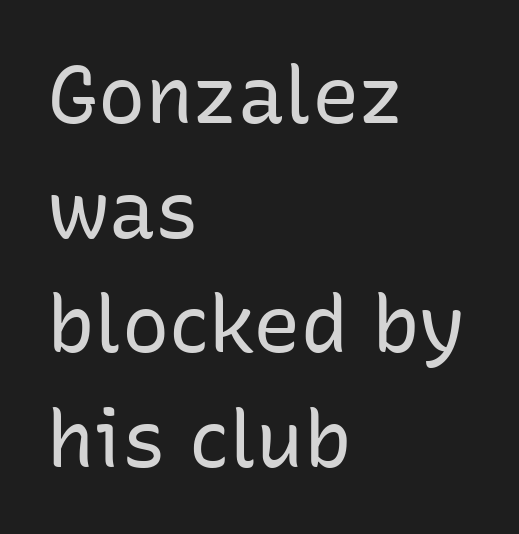
{"serif": "no", "italic": "no", "bold": "no", "weight": "regular", "width": "normal", "stroke_contrast": "low", "x_height": "medium", "monospaced": "no", "underline": "no", "align": "left", "line_spacing": "normal", "line_spacing_ratio": 1.45, "letter_spacing": "normal", "letter_spacing_em": 0.0, "glyph_px": 79}
